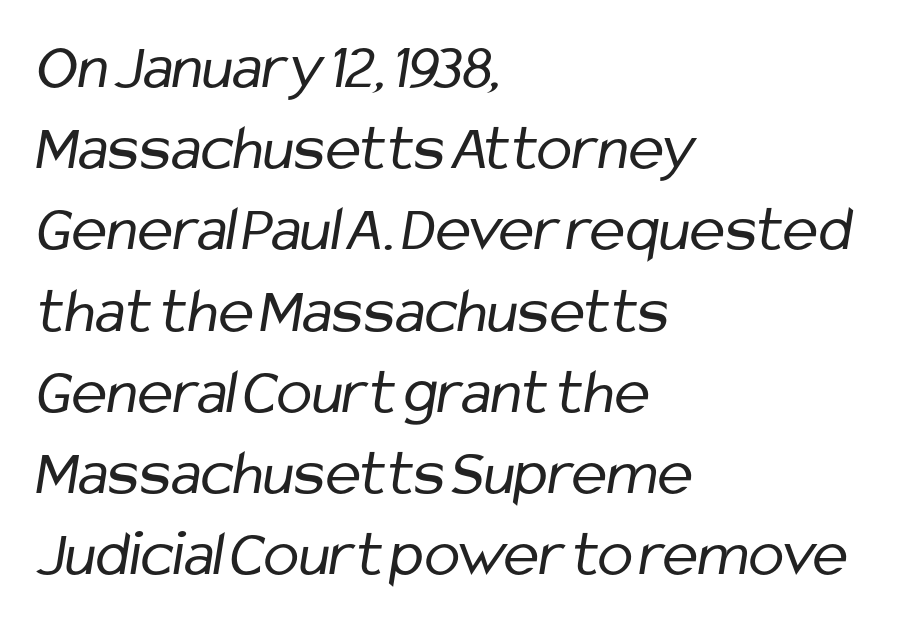
Reading down the block, your eye returns to a fixed left position each line. Nope, no serifs anywhere on these letters. The space beneath each line is pristine and unruled. The passage shown has conventional tracking throughout. Each letter keeps its own natural width here, so spacing adapts to shape.
